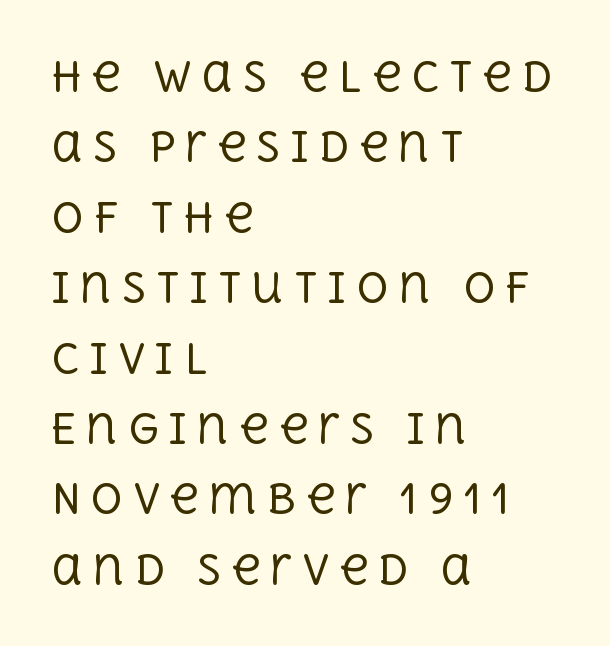
What kind of face is this? One with serifs. The letters stand upright; this is a roman face. Note the varied advance widths — an 'i' is clearly narrower than an 'm'. Is the letter spacing exaggerated? Yes — the characters are pushed far apart. The typesetting does not lean heavy: it is not bold. The text block is weighted toward the left margin, trailing off unevenly rightward.
